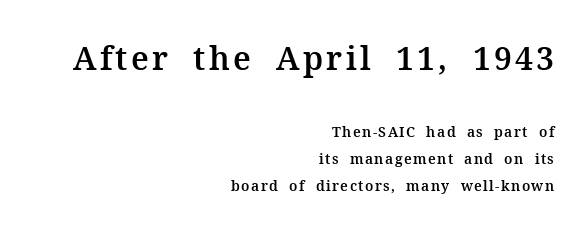
The image shows 32 px serif type, upright; set right-aligned, loose line spacing (1.92x), not underlined; the first (top) block is 2.29x larger; medium stroke contrast and a medium x-height.
